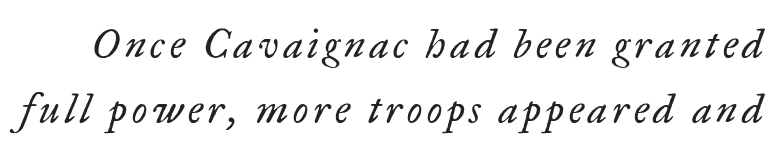
The image shows 40 px regular-weight serif type, italic (leaning right); set normal line spacing (1.62x), not underlined; low stroke contrast and a small x-height.
